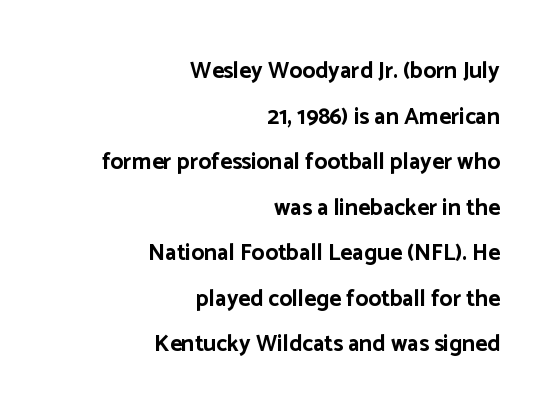
The image shows 23 px bold type, upright; set right-aligned, loose line spacing (1.98x), normal letter spacing, not underlined.
